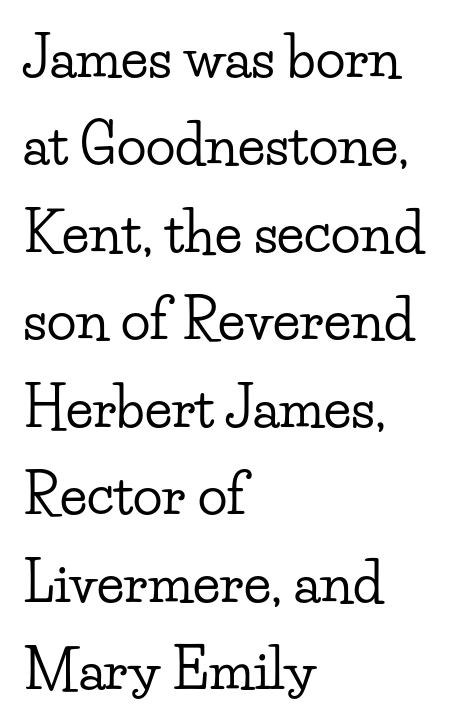
The image shows 55 px wide serif type, upright; set left-aligned, normal line spacing (1.59x), normal letter spacing, not underlined; low stroke contrast and a small x-height.
